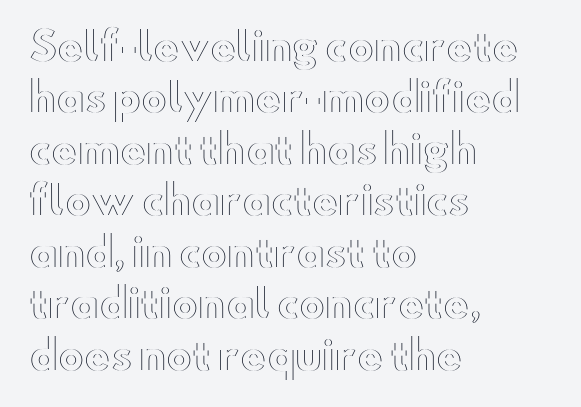
Do the characters align in a grid? No, the font is proportional. Horizontal bands of white between lines are of average thickness. No italicization has been applied; the sample stays upright. The rag falls on the right side of this text block. The passage shown has conventional tracking throughout. The foot of each line stays bare and open.
